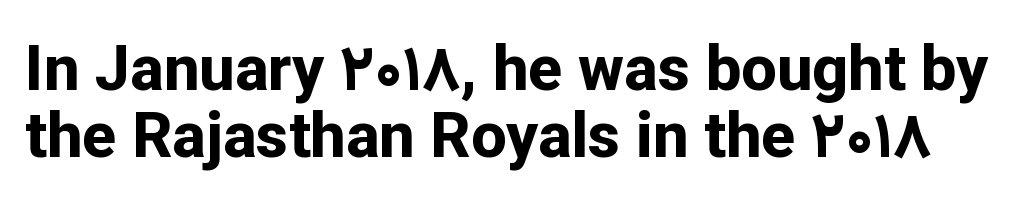
Note the varied advance widths — an 'i' is clearly narrower than an 'm'. The words here are not underlined. If you measured baseline to baseline, you'd find a short distance. Every stem runs plumb, perpendicular to the baseline. In terms of letterform style, serifs are entirely absent.
